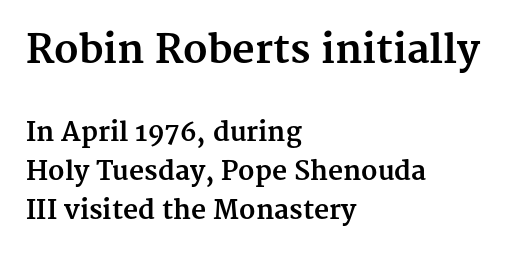
{"serif": "yes", "italic": "no", "bold": "yes", "weight": "bold", "width": "normal", "stroke_contrast": "medium", "x_height": "medium", "monospaced": "no", "underline": "no", "align": "left", "line_spacing": "normal", "line_spacing_ratio": 1.5, "letter_spacing": "normal", "letter_spacing_em": 0.0, "larger_block": "first", "size_ratio": 1.5, "glyph_px": 39}
